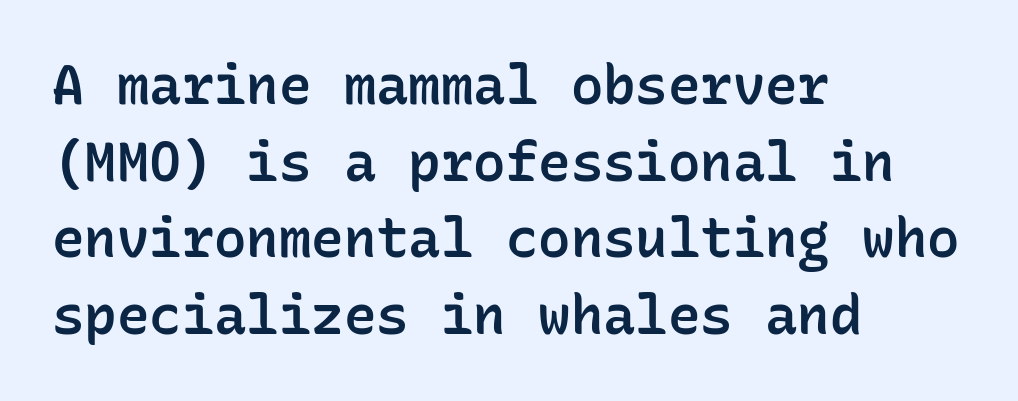
Q: Is the text bold? A: Semi-bold.
Q: Is the text italic (slanted)? A: No, it is upright.
Q: Is the typeface a serif or a sans-serif typeface? A: Sans-serif.
Q: Is the text underlined? A: No.
Q: How is the paragraph aligned? A: Left-aligned.
Q: Is the spacing between letters normal or unusually wide? A: Normal.
Q: Is the spacing between lines tight, normal or loose? A: Normal.
Q: Width (condensed, normal, or wide)? A: Normal.
Q: Stroke contrast? A: Low.
Q: x-height? A: Medium.
Q: Monospaced? A: Yes.
